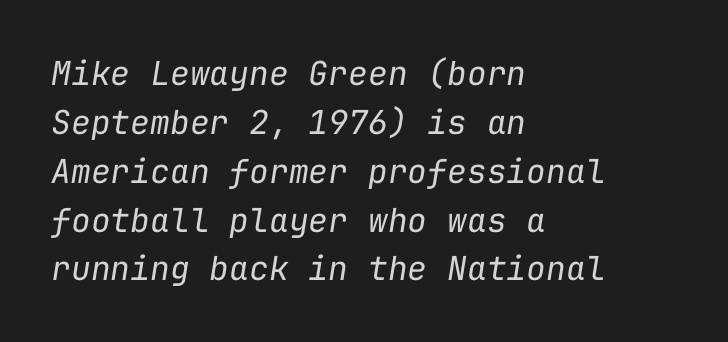
This is not heavy type; no bold has been used. These lines are rendered in a fixed-pitch font. Lines of text with bare space underneath. The tracking reads as untouched default to a designer's eye.
